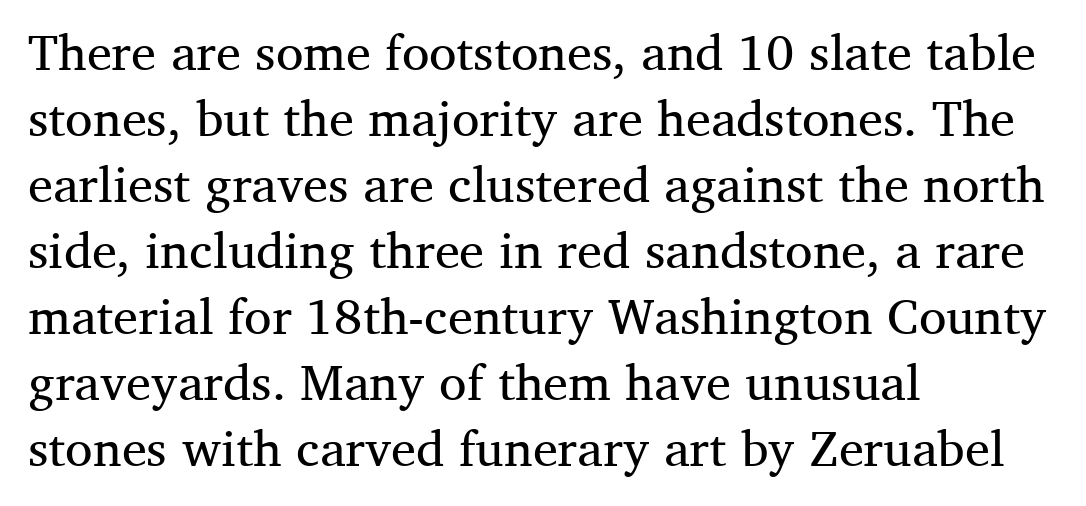
A typesetter would label this face a serif. What's the leading like? Ordinary, nothing unusual. Each letter keeps its own natural width here, so spacing adapts to shape. A classic flush-left, rag-right setting is used for this passage. A quiet, ordinary-to-light weight characterises the typeface. These lines were composed using upright roman letters.
